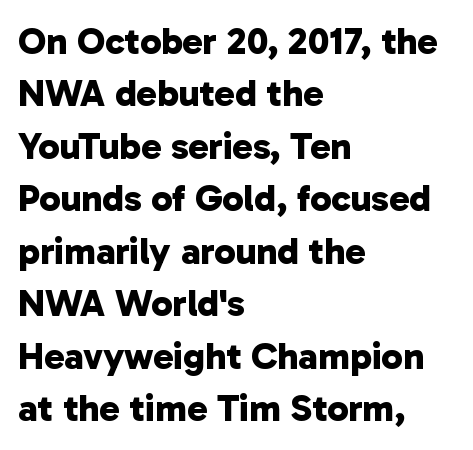
{"serif": "no", "bold": "yes", "weight": "bold", "width": "normal", "stroke_contrast": "low", "x_height": "medium", "monospaced": "no", "underline": "no", "align": "left", "line_spacing": "normal", "line_spacing_ratio": 1.38, "letter_spacing": "normal", "letter_spacing_em": 0.0, "glyph_px": 38}
